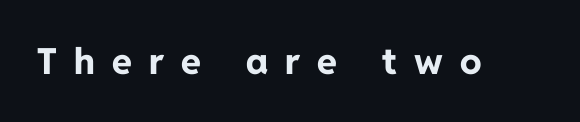
Are there feet on the stems? There aren't — it's a sans. Proportional: the letters do not fall into vertical columns. What weight is shown? A full bold with thick strokes. Descenders are the only things crossing below the line.
